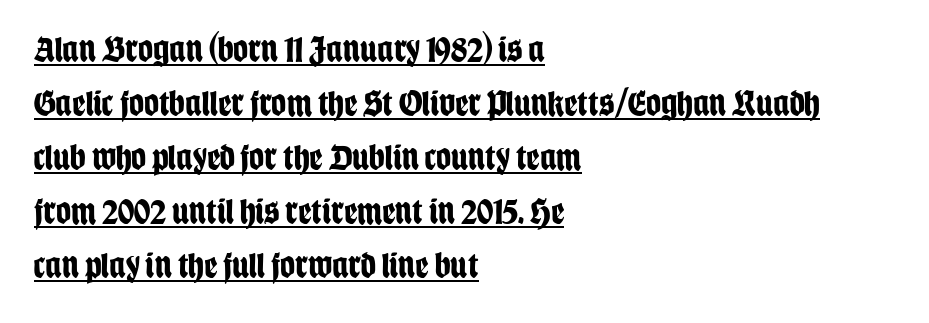
The image shows 37 px bold, condensed sans-serif type, upright; set left-aligned, normal line spacing (1.46x), normal letter spacing, underlined; low stroke contrast and a large x-height.
